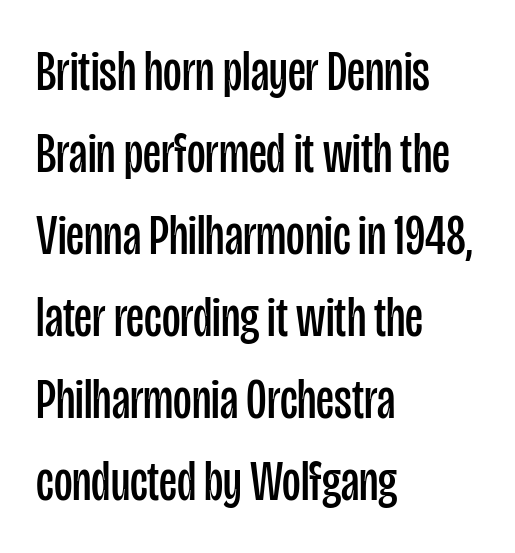
{"serif": "no", "italic": "no", "bold": "no", "weight": "regular", "width": "condensed", "stroke_contrast": "low", "x_height": "large", "monospaced": "no", "underline": "no", "align": "left", "line_spacing": "normal", "line_spacing_ratio": 1.44, "letter_spacing": "normal", "letter_spacing_em": 0.0, "glyph_px": 57}
